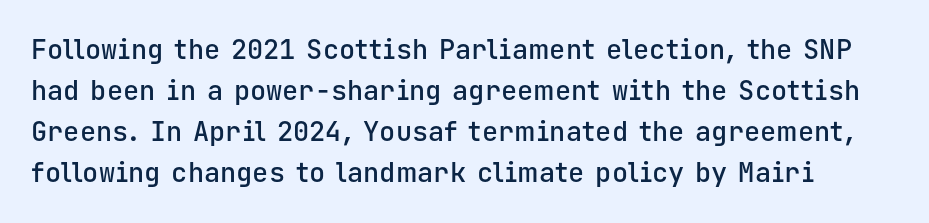
The image shows 27 px text type, upright; set normal line spacing (1.52x), normal letter spacing, not underlined.
